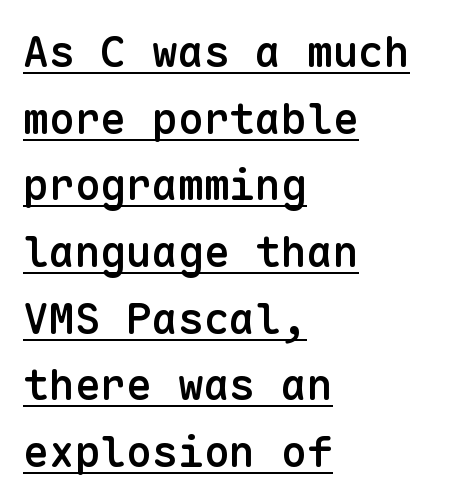
{"serif": "no", "italic": "no", "bold": "semi", "weight": "semibold", "width": "normal", "stroke_contrast": "low", "x_height": "medium", "monospaced": "yes", "underline": "yes", "align": "left", "line_spacing": "normal", "line_spacing_ratio": 1.55, "letter_spacing": "normal", "letter_spacing_em": 0.0, "glyph_px": 43}
